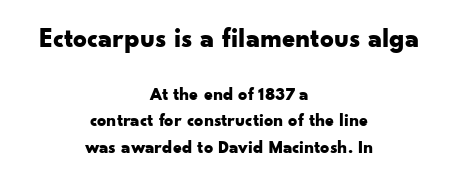
Q: Is the text bold? A: Yes.
Q: Is the text italic (slanted)? A: No, it is upright.
Q: Is the text underlined? A: No.
Q: How is the paragraph aligned? A: Centered.
Q: Is the spacing between letters normal or unusually wide? A: Normal.
Q: Is the spacing between lines tight, normal or loose? A: Normal.
Q: Which block of text is set in a larger size, the first (top) or the second (bottom)? A: The first (top) one.
